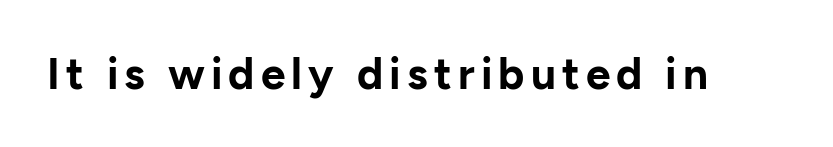
{"serif": "no", "italic": "no", "bold": "yes", "weight": "bold", "width": "normal", "stroke_contrast": "low", "x_height": "medium", "monospaced": "no", "underline": "no", "glyph_px": 44}
